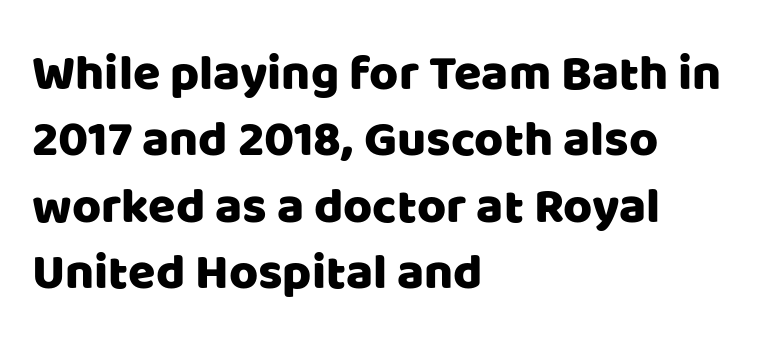
Q: Is the text italic (slanted)? A: No, it is upright.
Q: Is the typeface a serif or a sans-serif typeface? A: Sans-serif.
Q: Is the text underlined? A: No.
Q: How is the paragraph aligned? A: Left-aligned.
Q: Is the spacing between letters normal or unusually wide? A: Normal.
Q: Is the spacing between lines tight, normal or loose? A: Normal.
Q: Width (condensed, normal, or wide)? A: Normal.
Q: Stroke contrast? A: Low.
Q: x-height? A: Large.
Q: Monospaced? A: No.
